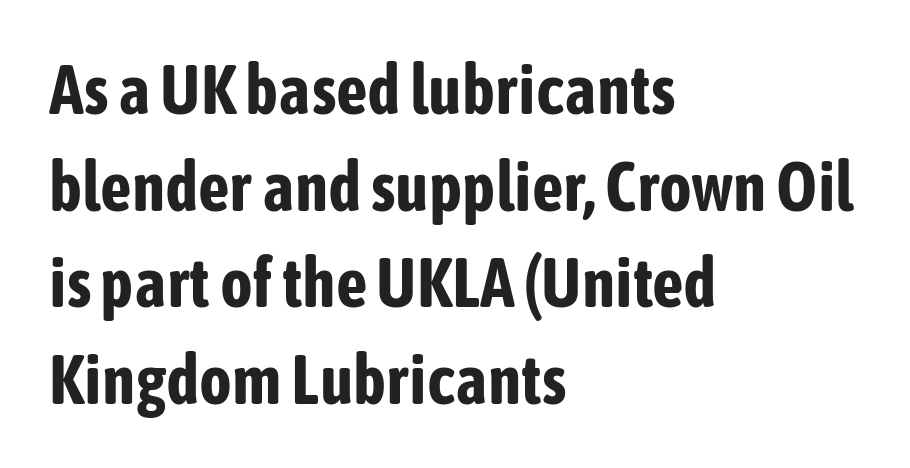
Q: Is the text bold? A: Yes.
Q: Is the text italic (slanted)? A: No, it is upright.
Q: Is the typeface a serif or a sans-serif typeface? A: Sans-serif.
Q: Is the text underlined? A: No.
Q: How is the paragraph aligned? A: Left-aligned.
Q: Is the spacing between letters normal or unusually wide? A: Normal.
Q: Is the spacing between lines tight, normal or loose? A: Normal.
Q: Width (condensed, normal, or wide)? A: Condensed.
Q: Stroke contrast? A: Low.
Q: x-height? A: Medium.
Q: Monospaced? A: No.
